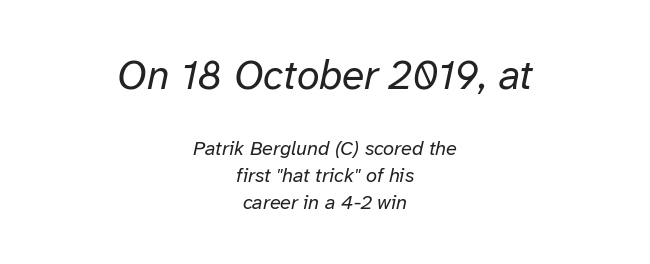
{"italic": "yes", "lean": "right", "slant_degrees": 12, "bold": "no", "weight": "regular", "width": "normal", "stroke_contrast": "low", "x_height": "medium", "monospaced": "no", "underline": "no", "align": "center", "line_spacing": "normal", "line_spacing_ratio": 1.33, "letter_spacing": "normal", "letter_spacing_em": 0.0, "larger_block": "first", "size_ratio": 2.05, "glyph_px": 41}
